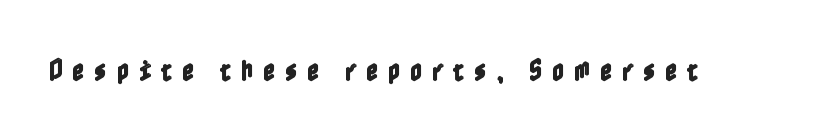
The image shows 24 px text type, upright; set unusually wide letter spacing (+0.4 em), not underlined.
